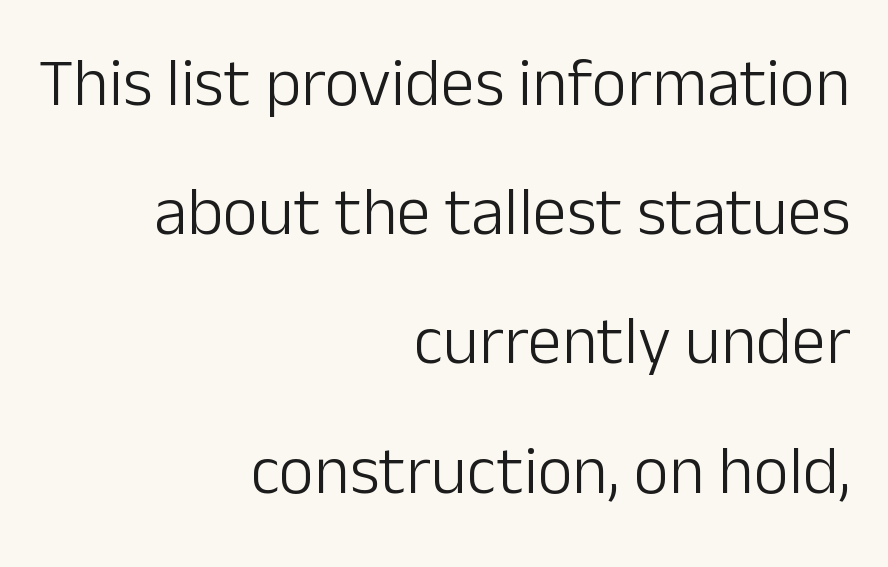
{"serif": "no", "italic": "no", "bold": "no", "weight": "light", "width": "normal", "stroke_contrast": "low", "x_height": "medium", "monospaced": "no", "underline": "no", "align": "right", "line_spacing": "loose", "line_spacing_ratio": 1.9, "letter_spacing": "normal", "letter_spacing_em": 0.0, "glyph_px": 68}
